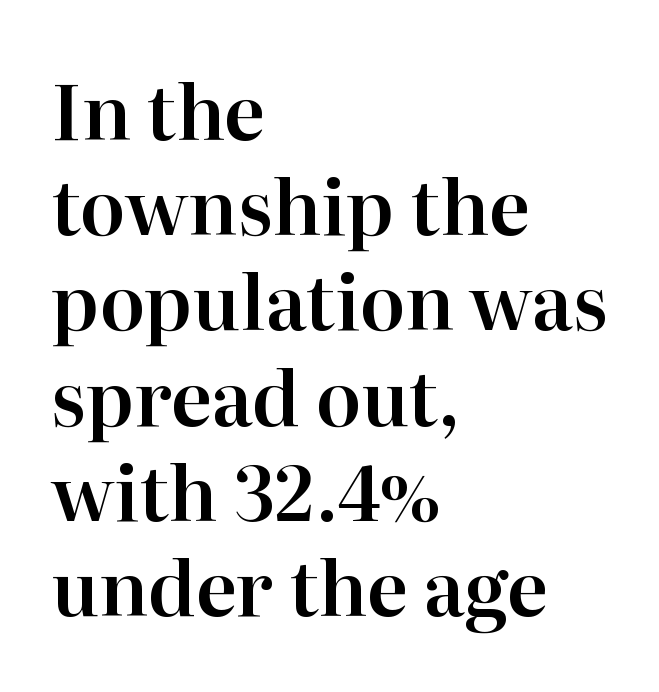
The letters carry serifs — small finishing strokes at the ends of their stems. Compared with a centered layout, this one pins lines to the left instead. Note the varied advance widths — an 'i' is clearly narrower than an 'm'. The line-height multiplier appears to be the usual default.
